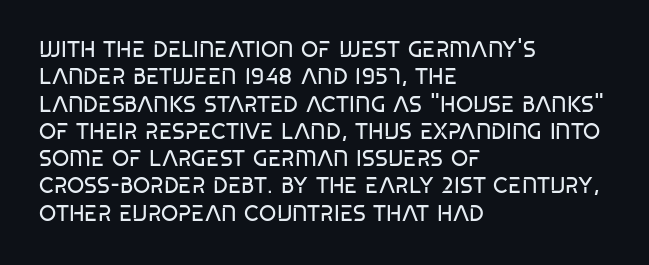
{"bold": "no", "underline": "no", "align": "left", "line_spacing_ratio": 1.24, "letter_spacing": "normal", "letter_spacing_em": 0.0, "glyph_px": 22}
